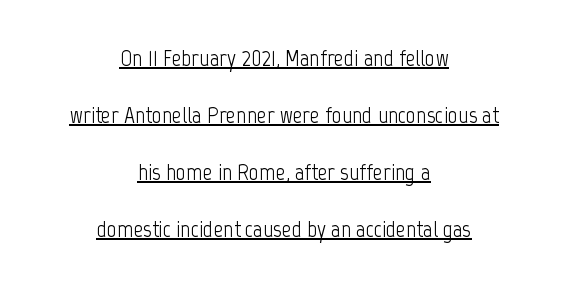
Q: Is the text bold? A: No.
Q: Is the text italic (slanted)? A: No, it is upright.
Q: Is the text underlined? A: Yes.
Q: How is the paragraph aligned? A: Centered.
Q: Is the spacing between letters normal or unusually wide? A: Normal.
Q: Is the spacing between lines tight, normal or loose? A: Loose.
